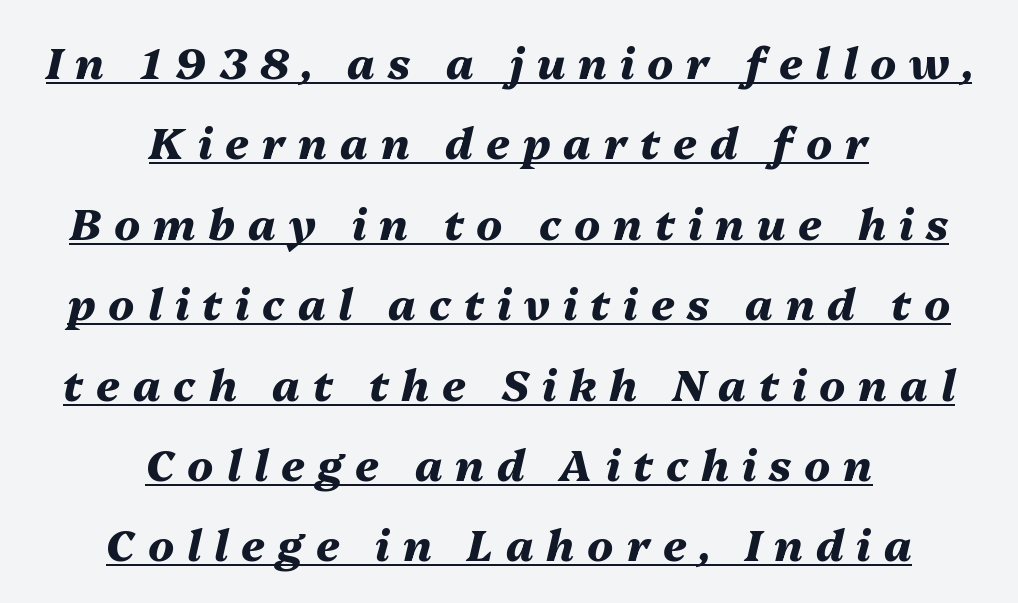
Each letter keeps its own natural width here, so spacing adapts to shape. Does extra space separate the letters? Yes, quite a lot of it. Emphasis is given by a line drawn under the lettering. Each line is balanced around a shared central axis. Heavy, bold letterforms. There's an unmistakable incline to the writing here.
